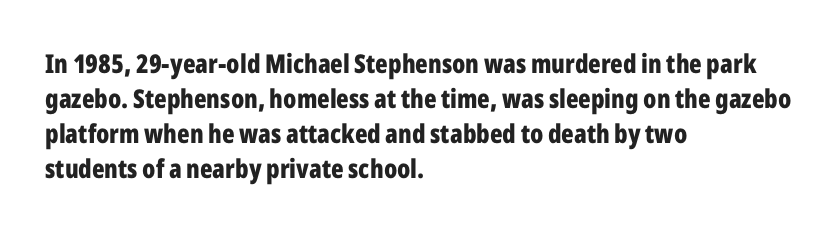
The image shows 26 px bold type, upright; set left-aligned, normal line spacing (1.34x), normal letter spacing, not underlined.
